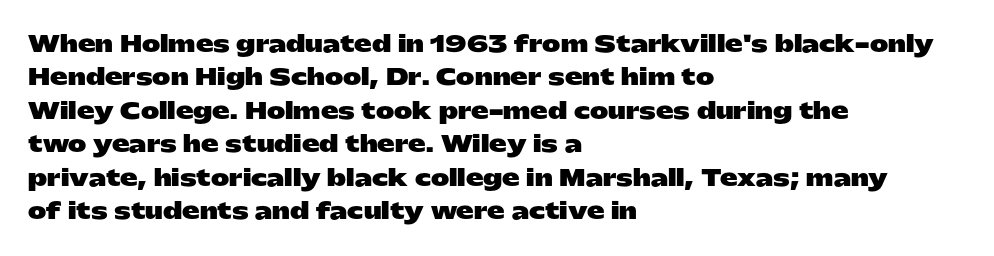
{"italic": "no", "bold": "yes", "underline": "no", "align": "left", "line_spacing": "normal", "line_spacing_ratio": 1.52, "letter_spacing": "normal", "letter_spacing_em": 0.0, "glyph_px": 22}
